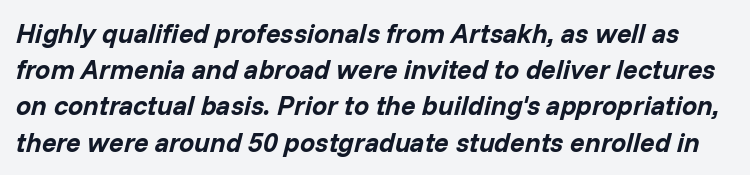
The image shows 27 px bold type, italic (leaning right); set normal line spacing (1.34x), normal letter spacing, not underlined.
